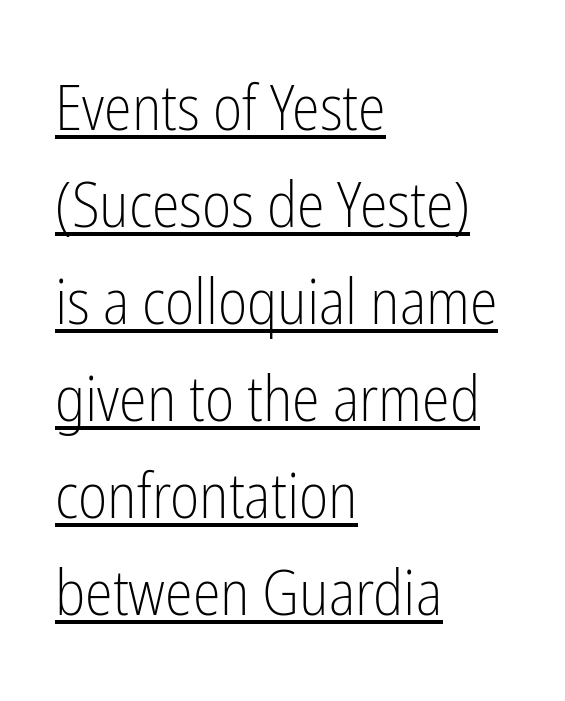
The image shows 63 px light, condensed sans-serif type, upright; set left-aligned, normal line spacing (1.54x), normal letter spacing, underlined; low stroke contrast and a medium x-height.
